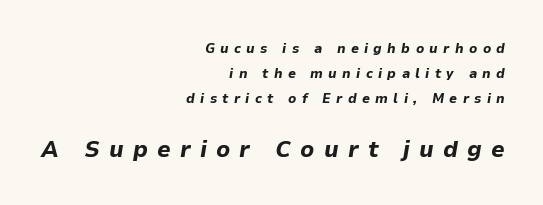
{"italic": "yes", "lean": "right", "slant_degrees": 9, "bold": "yes", "underline": "no", "align": "right", "line_spacing_ratio": 1.79, "letter_spacing": "wide", "letter_spacing_em": 0.38, "larger_block": "second", "size_ratio": 1.71, "glyph_px": 24}
